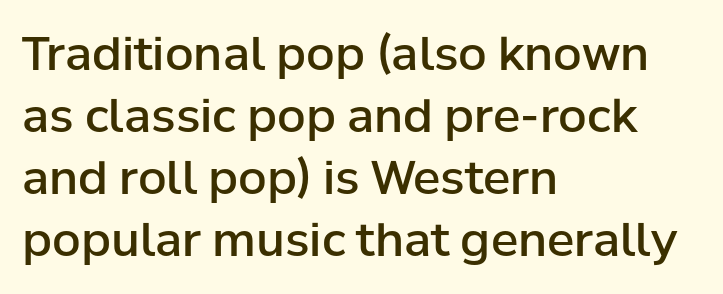
The typesetting leans somewhat heavy: a semibold. Short note: letters normally spaced. Short and long lines alike share a common starting point at left. Stroke terminals: plain, sans-serif.
